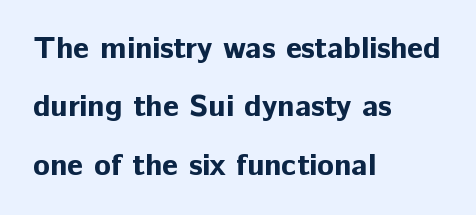
The typesetting leans heavy: a genuine bold. All the whitespace from short lines collects on the right. Any mark beneath the type? The region is blank. This sample uses plain, unmodified letter spacing. Here the designer chose a conventional face with non-uniform glyph widths. Vertical strokes here are truly vertical.
